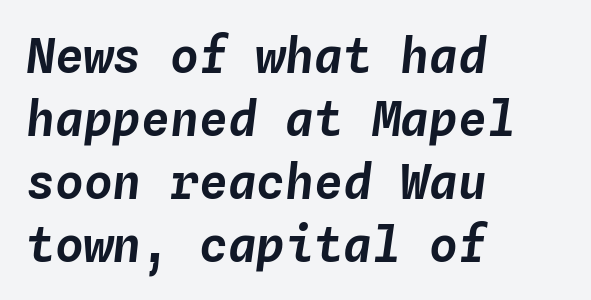
The image shows 48 px text type, italic (leaning right), monospaced; set left-aligned, normal line spacing (1.31x), normal letter spacing, not underlined; low stroke contrast and a medium x-height.
